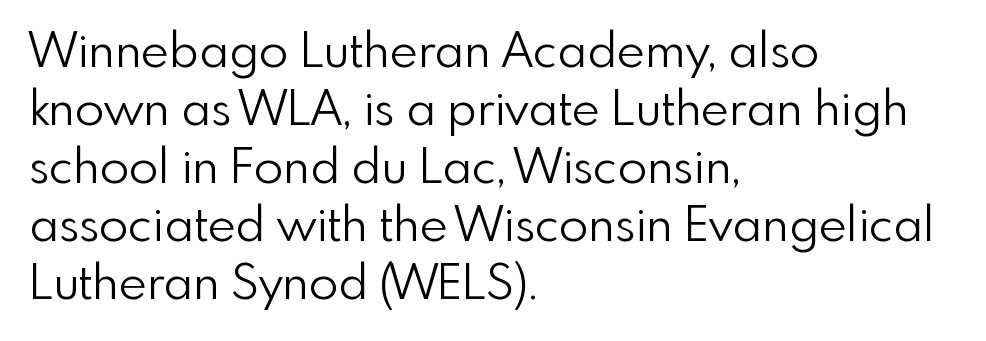
{"serif": "no", "italic": "no", "bold": "no", "weight": "light", "width": "normal", "x_height": "small", "monospaced": "no", "underline": "no", "align": "left", "line_spacing_ratio": 1.21, "letter_spacing": "normal", "letter_spacing_em": 0.0, "glyph_px": 48}
